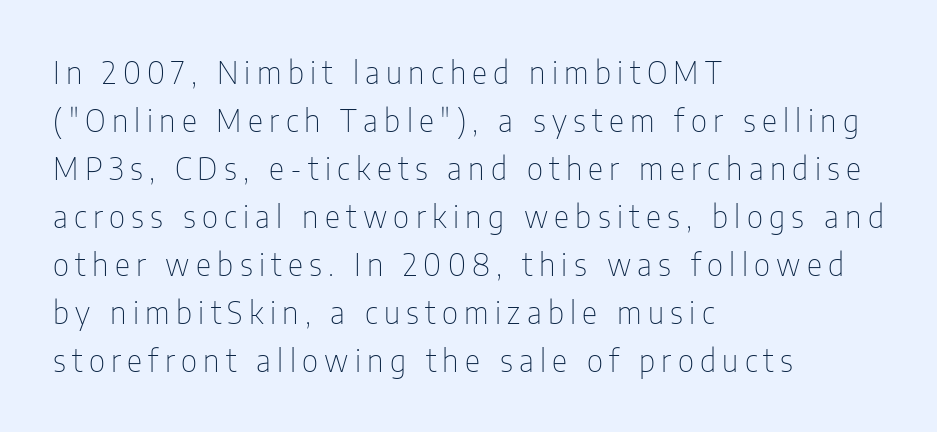
The image shows 30 px thin, condensed sans-serif type, upright; set left-aligned, normal line spacing (1.6x), unusually wide letter spacing (+0.21 em), not underlined; low stroke contrast and a medium x-height.
